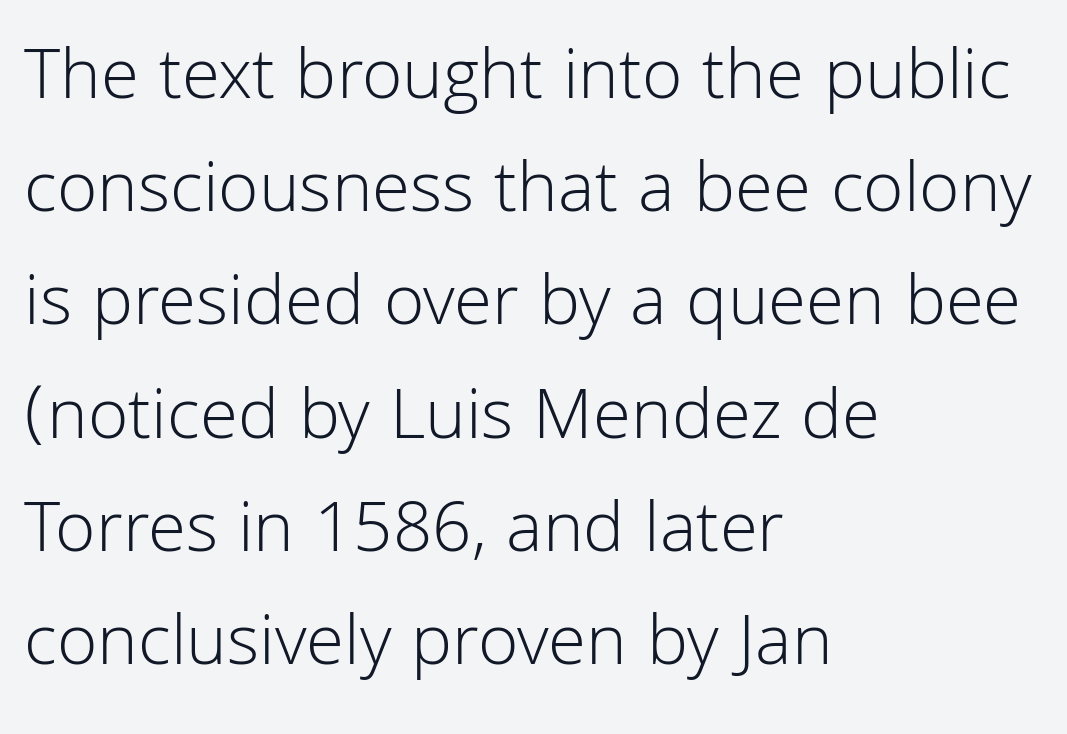
The lines are quadded left. Do the letters lean? They stand straight. Weight: in the light-to-regular range. Spacing verdict: proportional, widths tailored to each character.
